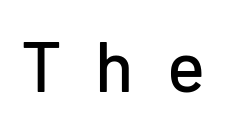
Descenders are the only things crossing below the line. This is the regular roman posture of the typeface. Think of a printed novel: that variable character pitch is what you see here. Does the type have serifs? No, each stem ends abruptly.
